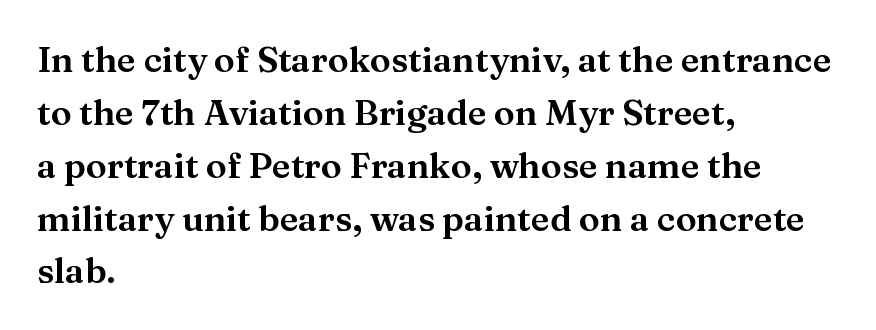
Q: Is the text italic (slanted)? A: No, it is upright.
Q: Is the typeface a serif or a sans-serif typeface? A: Serif.
Q: Is the text underlined? A: No.
Q: How is the paragraph aligned? A: Left-aligned.
Q: Is the spacing between letters normal or unusually wide? A: Normal.
Q: Is the spacing between lines tight, normal or loose? A: Normal.
Q: Width (condensed, normal, or wide)? A: Normal.
Q: Stroke contrast? A: Medium.
Q: x-height? A: Medium.
Q: Monospaced? A: No.
